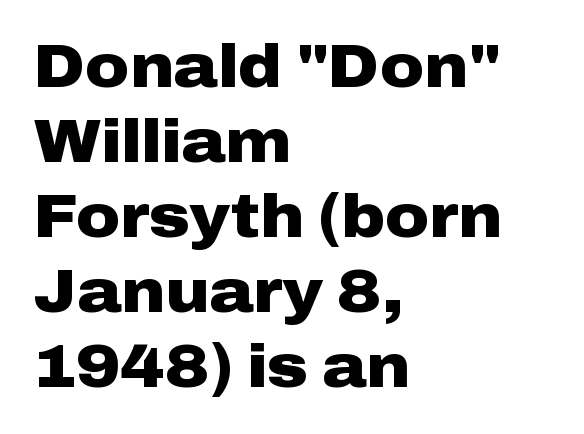
The image shows 60 px heavy, wide sans-serif type, upright; set left-aligned, normal line spacing (1.25x), normal letter spacing, not underlined; low stroke contrast and a medium x-height.
